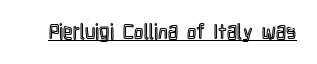
Students, note that the glyphs here touch the page at normal intervals. Does a line run under the words? Yes, clearly. Designer's note — italics off, roman on.
